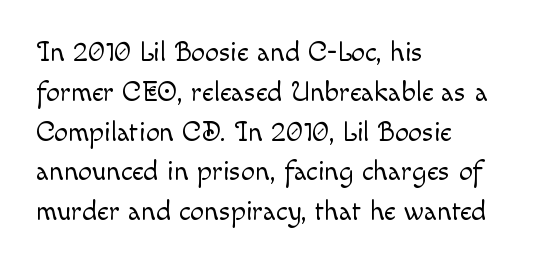
Q: Is the text bold? A: No.
Q: Is the text italic (slanted)? A: No, it is upright.
Q: Is the text underlined? A: No.
Q: How is the paragraph aligned? A: Left-aligned.
Q: Is the spacing between letters normal or unusually wide? A: Normal.
Q: Is the spacing between lines tight, normal or loose? A: Normal.
Q: Width (condensed, normal, or wide)? A: Normal.
Q: x-height? A: Small.
Q: Monospaced? A: No.
